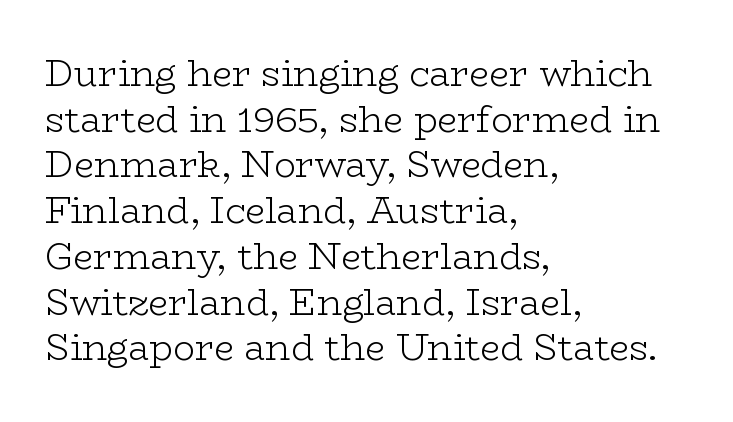
{"serif": "yes", "italic": "no", "bold": "no", "weight": "light", "width": "wide", "stroke_contrast": "low", "x_height": "medium", "monospaced": "no", "underline": "no", "align": "left", "line_spacing": "normal", "line_spacing_ratio": 1.27, "letter_spacing": "normal", "letter_spacing_em": 0.0, "glyph_px": 36}
